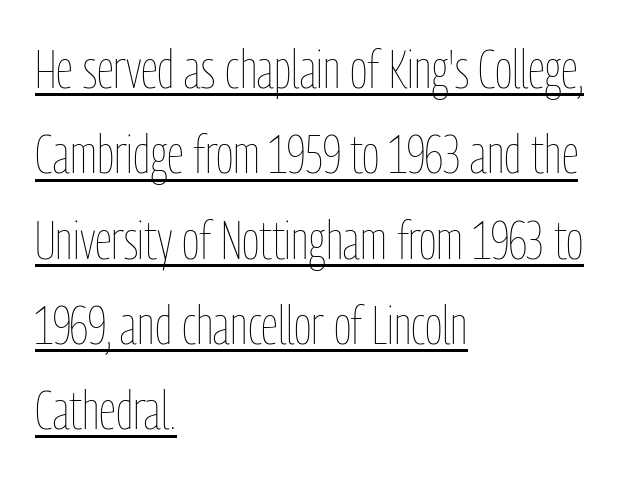
The image shows 54 px thin, condensed type, upright; set left-aligned, normal line spacing (1.58x), normal letter spacing, underlined; low stroke contrast and a medium x-height.
